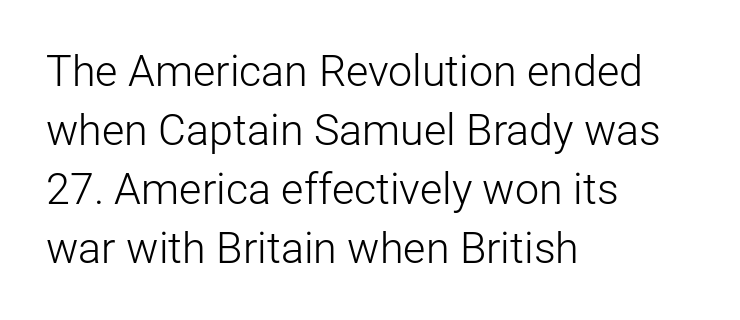
The passage shown has conventional tracking throughout. This block has exactly the height ordinary leading produces. Posture: upright roman. These lines stack with their left ends in a neat column. No feet cap the strokes, marking this as sans-serif type.
